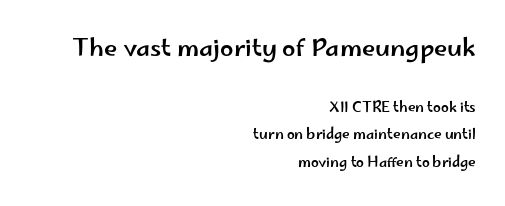
The image shows 24 px text type, upright; set right-aligned, loose line spacing (1.98x), normal letter spacing, not underlined; the first (top) block is 1.71x larger.
